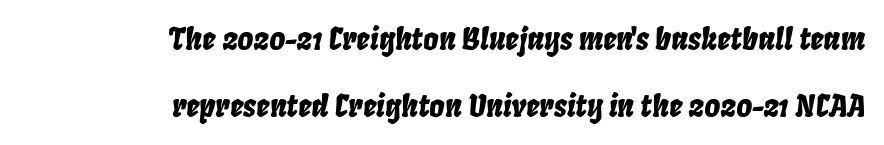
The image shows 30 px condensed type, italic (leaning right); set right-aligned, loose line spacing (2.23x), normal letter spacing, not underlined; low stroke contrast and a large x-height.
